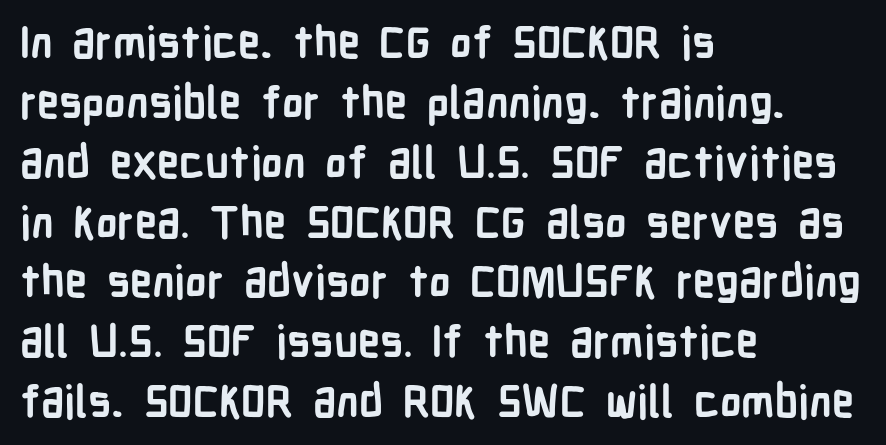
The image shows 44 px semibold, condensed sans-serif type, upright; set left-aligned, normal line spacing (1.36x), normal letter spacing, not underlined; low stroke contrast and a medium x-height.
